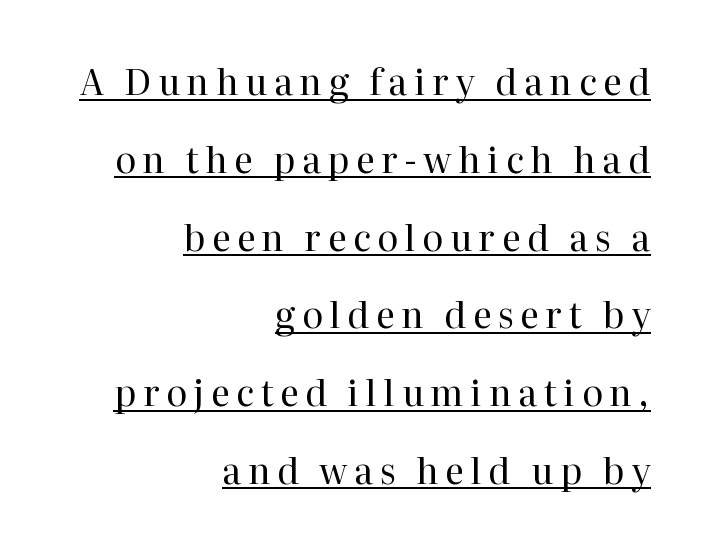
The image shows 36 px regular-weight serif type, upright; set right-aligned, loose line spacing (2.16x), underlined; high stroke contrast and a medium x-height.
